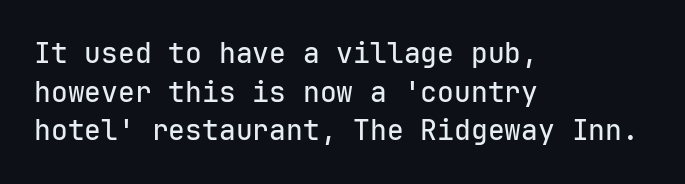
The typeface chosen for these lines omits serifs. Notice how the passage keeps a crisp vertical edge on the left only. The vertical gap from one line to the next is medium. The rendering uses typewriter-style spacing with identical character cells.
